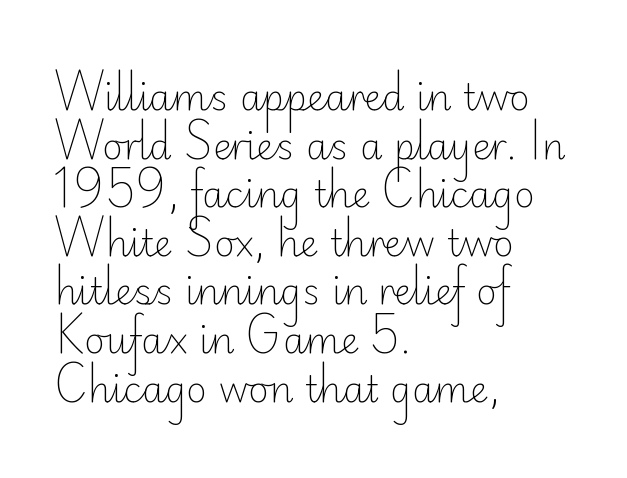
{"serif": "no", "italic": "no", "bold": "no", "weight": "light", "width": "normal", "stroke_contrast": "low", "x_height": "small", "monospaced": "no", "underline": "no", "align": "left", "line_spacing": "normal", "line_spacing_ratio": 1.35, "letter_spacing": "normal", "letter_spacing_em": 0.0, "glyph_px": 36}
